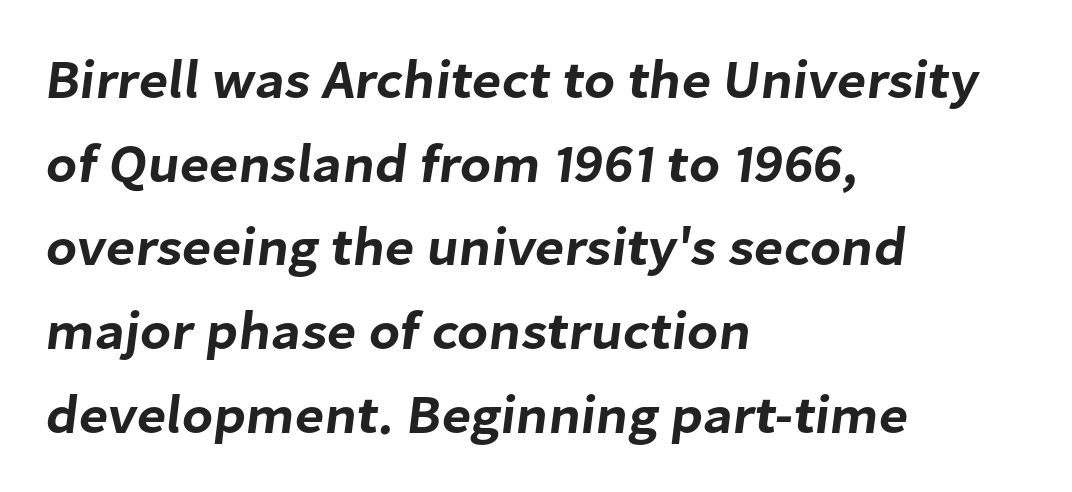
The image shows 54 px sans-serif type; set left-aligned, normal line spacing (1.55x), normal letter spacing, not underlined; low stroke contrast and a medium x-height.
